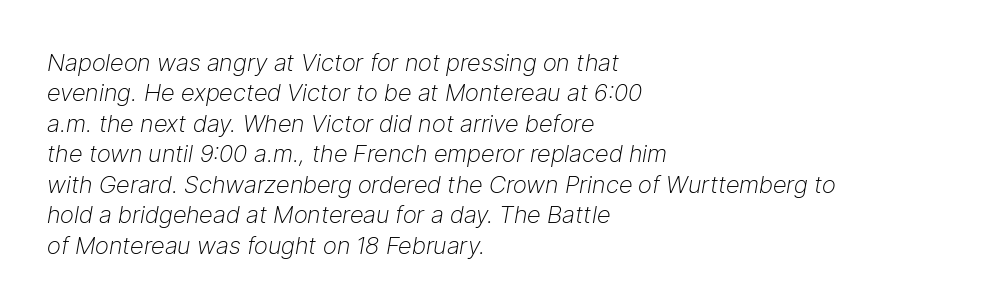
Q: Is the text bold? A: No.
Q: Is the text italic (slanted)? A: Yes, it leans right by about 9 degrees.
Q: Is the text underlined? A: No.
Q: How is the paragraph aligned? A: Left-aligned.
Q: Is the spacing between letters normal or unusually wide? A: Normal.
Q: Is the spacing between lines tight, normal or loose? A: Normal.
